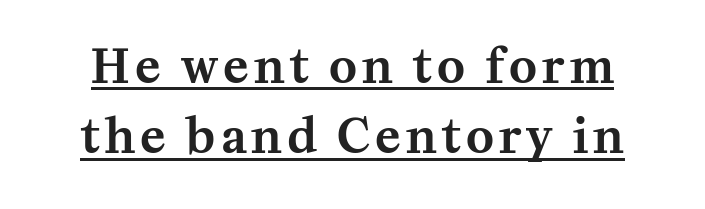
The image shows 47 px serif type, upright; set normal line spacing (1.5x), underlined; medium stroke contrast and a medium x-height.
